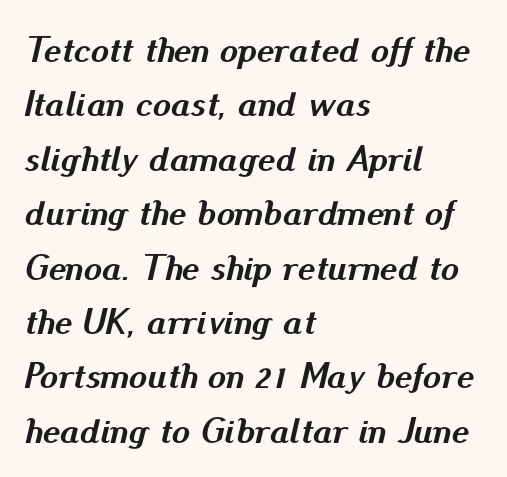
Q: Is the text bold? A: Yes.
Q: Is the text italic (slanted)? A: Yes, it leans right by about 13 degrees.
Q: Is the text underlined? A: No.
Q: How is the paragraph aligned? A: Left-aligned.
Q: Is the spacing between letters normal or unusually wide? A: Normal.
Q: Is the spacing between lines tight, normal or loose? A: Normal.
Q: Width (condensed, normal, or wide)? A: Normal.
Q: Stroke contrast? A: Medium.
Q: x-height? A: Small.
Q: Monospaced? A: No.
